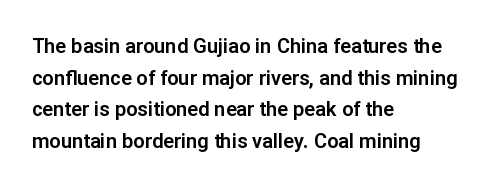
Q: Is the text italic (slanted)? A: No, it is upright.
Q: Is the text underlined? A: No.
Q: How is the paragraph aligned? A: Left-aligned.
Q: Is the spacing between letters normal or unusually wide? A: Normal.
Q: Is the spacing between lines tight, normal or loose? A: Normal.
